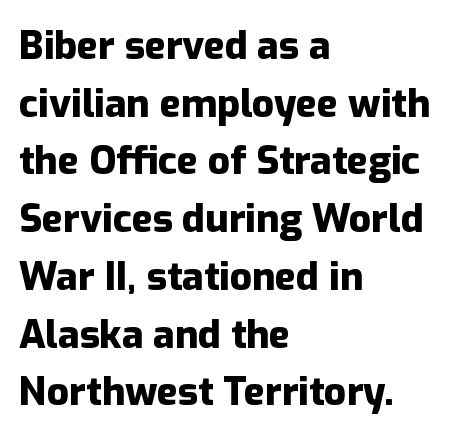
This sample keeps an unexceptional amount of space between lines. These lines stack with their left ends in a neat column. The characters display no serif detailing; their extremities are plain. The rendering uses natural spacing where letterforms have individual widths. In terms of weight, the rendering is a true, heavy bold.
